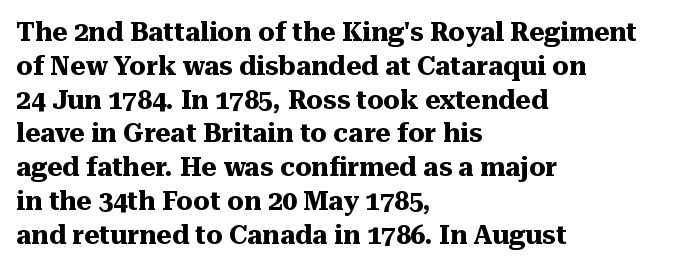
Notice how the stems are strictly vertical — no italics here. The passage shown is emphatically bold. Students, observe: this is what conventionally led text looks like. You could call the tracking neutral — neither tight nor loose. The ragged edge is on the right, which tells us the setting is flush left. Descenders are the only things crossing below the line.
